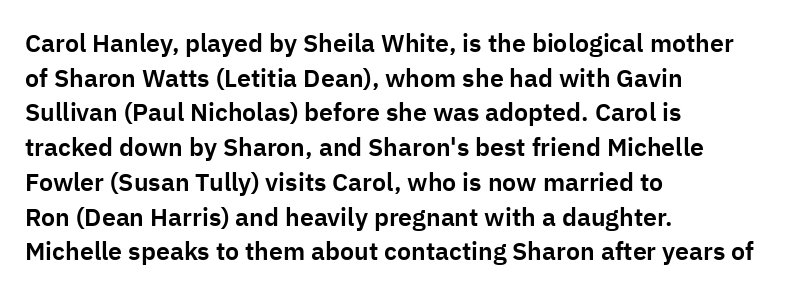
{"italic": "no", "underline": "no", "align": "left", "line_spacing": "normal", "line_spacing_ratio": 1.39, "letter_spacing": "normal", "letter_spacing_em": 0.0, "glyph_px": 25}
